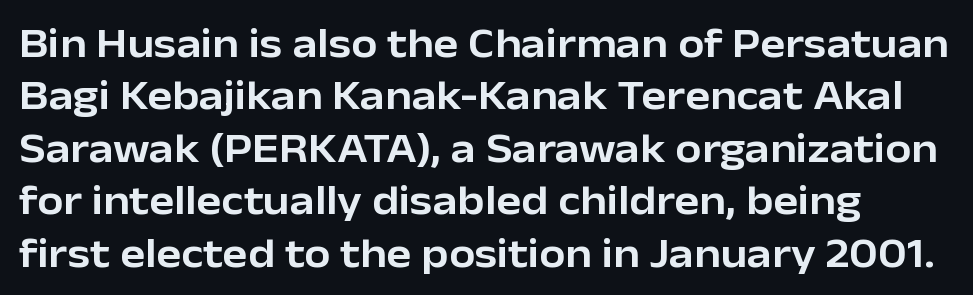
The image shows 42 px sans-serif type, upright; set normal line spacing (1.25x), normal letter spacing, not underlined; low stroke contrast and a medium x-height.
